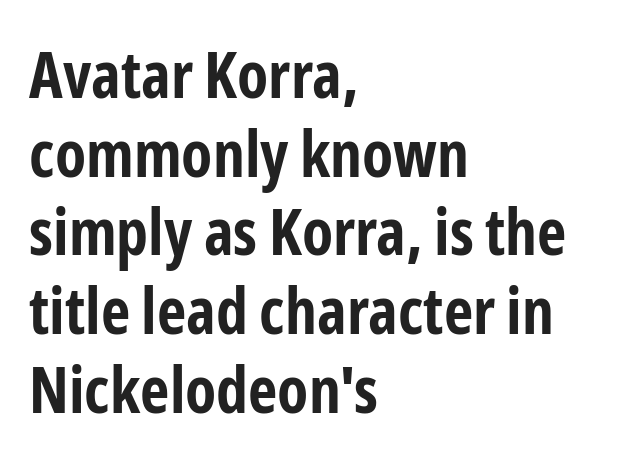
Words appear dense and cohesive because spacing is normal. Here the designer chose a conventional face with non-uniform glyph widths. The typeface chosen for these lines omits serifs. The foot of each line stays bare and open. Strong, thick strokes mark this as bold type.
